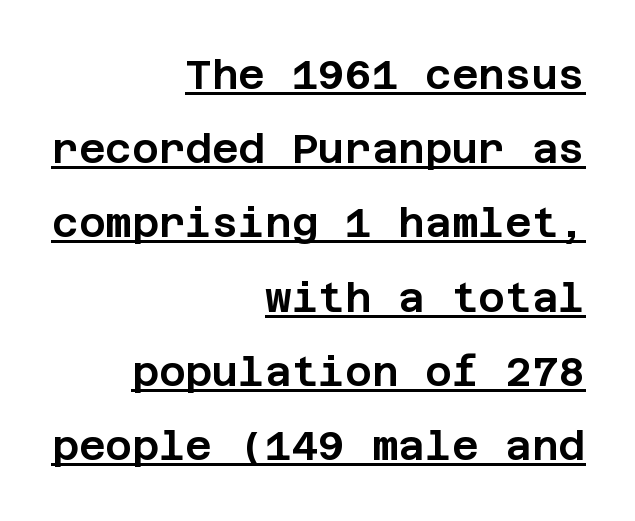
Q: Is the text italic (slanted)? A: No, it is upright.
Q: Is the typeface a serif or a sans-serif typeface? A: Sans-serif.
Q: Is the text underlined? A: Yes.
Q: How is the paragraph aligned? A: Right-aligned.
Q: Is the spacing between letters normal or unusually wide? A: Normal.
Q: Width (condensed, normal, or wide)? A: Normal.
Q: Stroke contrast? A: Low.
Q: x-height? A: Large.
